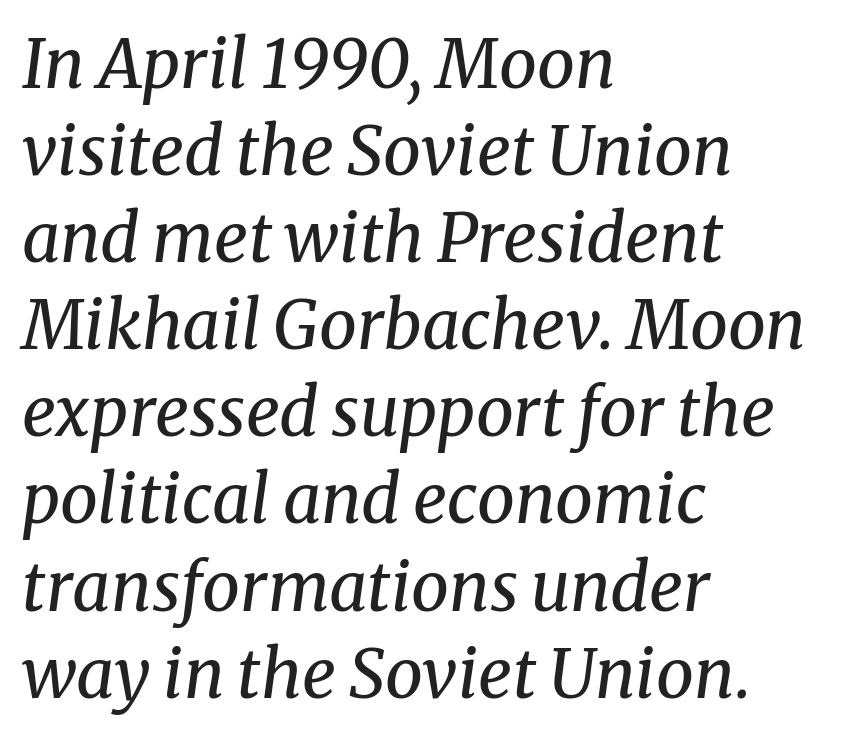
The image shows 67 px regular-weight serif type, italic (leaning right); set left-aligned, normal line spacing (1.3x), normal letter spacing, not underlined; medium stroke contrast and a medium x-height.
